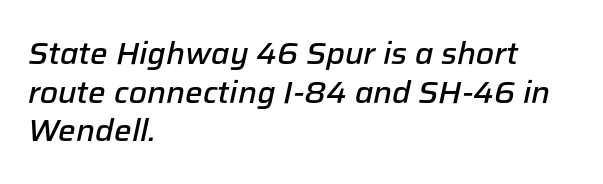
Q: Is the text bold? A: Semi-bold.
Q: Is the text italic (slanted)? A: Yes, it leans right by about 12 degrees.
Q: Is the text underlined? A: No.
Q: How is the paragraph aligned? A: Left-aligned.
Q: Is the spacing between letters normal or unusually wide? A: Normal.
Q: Is the spacing between lines tight, normal or loose? A: Normal.
Q: Width (condensed, normal, or wide)? A: Normal.
Q: Stroke contrast? A: Low.
Q: x-height? A: Medium.
Q: Monospaced? A: No.
